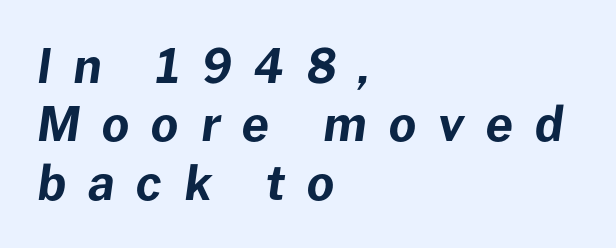
The image shows 47 px bold type, italic (leaning right); set left-aligned, line spacing 1.24x, unusually wide letter spacing (+0.47 em), not underlined; low stroke contrast and a medium x-height.
